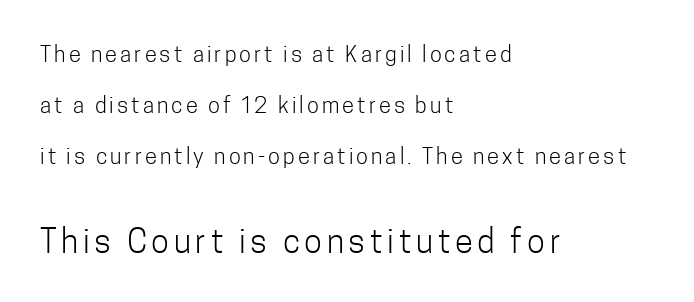
{"serif": "no", "italic": "no", "bold": "no", "weight": "light", "width": "condensed", "stroke_contrast": "low", "x_height": "medium", "monospaced": "no", "underline": "no", "align": "left", "line_spacing": "loose", "line_spacing_ratio": 2.32, "larger_block": "second", "size_ratio": 1.5, "glyph_px": 33}
